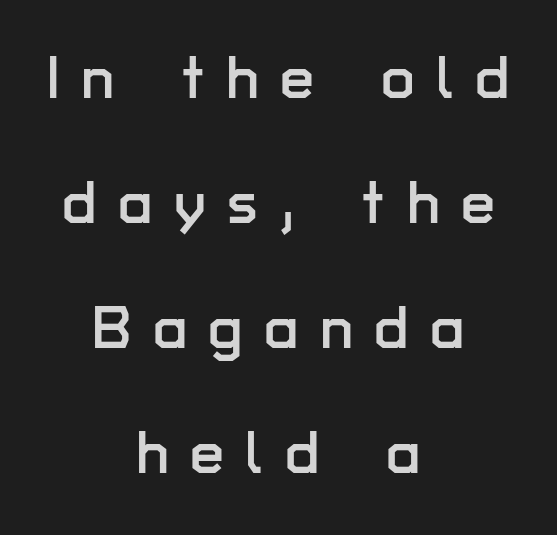
Q: Is the text italic (slanted)? A: No, it is upright.
Q: Is the typeface a serif or a sans-serif typeface? A: Sans-serif.
Q: Is the text underlined? A: No.
Q: How is the paragraph aligned? A: Centered.
Q: Is the spacing between letters normal or unusually wide? A: Unusually wide.
Q: Is the spacing between lines tight, normal or loose? A: Loose.
Q: Width (condensed, normal, or wide)? A: Normal.
Q: Stroke contrast? A: Low.
Q: x-height? A: Medium.
Q: Monospaced? A: No.
